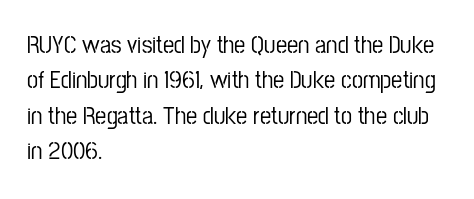
The image shows 25 px text type, upright; set left-aligned, normal line spacing (1.42x), normal letter spacing, not underlined.
